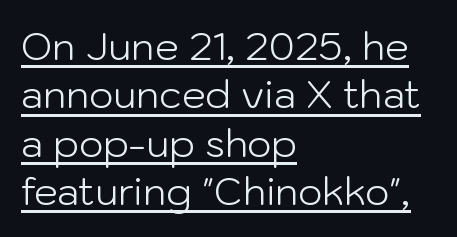
{"serif": "no", "italic": "no", "bold": "no", "weight": "light", "width": "normal", "stroke_contrast": "low", "x_height": "medium", "monospaced": "no", "underline": "yes", "align": "left", "line_spacing": "normal", "line_spacing_ratio": 1.27, "letter_spacing": "normal", "letter_spacing_em": 0.0, "glyph_px": 38}
